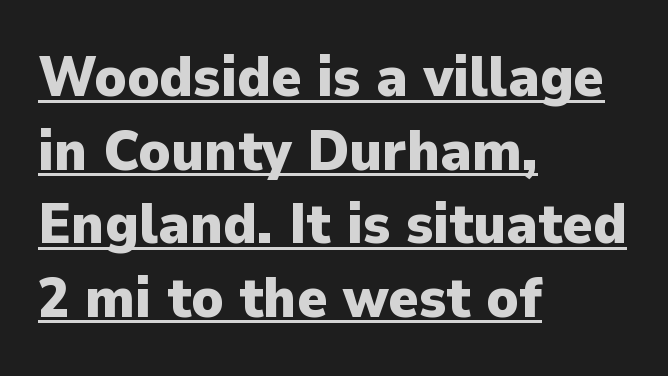
The image shows 57 px heavy sans-serif type, upright; set left-aligned, normal line spacing (1.29x), normal letter spacing, underlined; low stroke contrast and a medium x-height.
